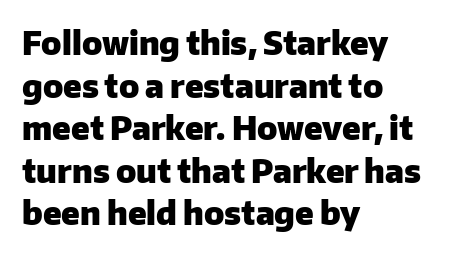
Q: Is the text bold? A: Yes.
Q: Is the text italic (slanted)? A: No, it is upright.
Q: Is the typeface a serif or a sans-serif typeface? A: Sans-serif.
Q: Is the text underlined? A: No.
Q: How is the paragraph aligned? A: Left-aligned.
Q: Is the spacing between letters normal or unusually wide? A: Normal.
Q: Is the spacing between lines tight, normal or loose? A: Normal.
Q: Width (condensed, normal, or wide)? A: Normal.
Q: Stroke contrast? A: Low.
Q: x-height? A: Medium.
Q: Monospaced? A: No.
